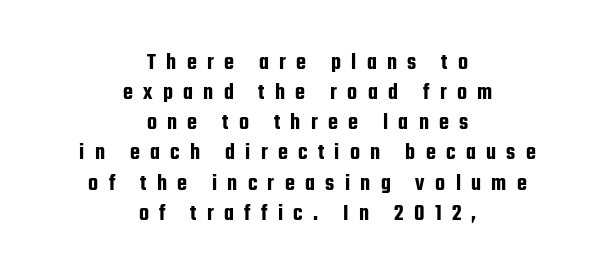
{"italic": "no", "underline": "no", "align": "center", "line_spacing": "normal", "line_spacing_ratio": 1.31, "letter_spacing": "wide", "letter_spacing_em": 0.45, "glyph_px": 23}
